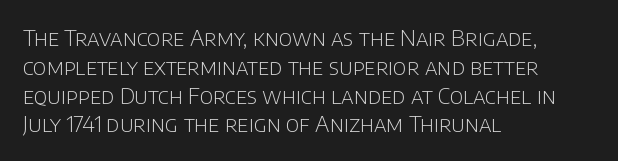
The image shows 22 px text type, upright; set left-aligned, normal line spacing (1.31x), normal letter spacing, not underlined.
